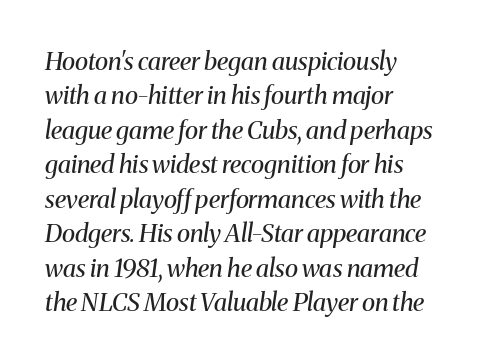
The image shows 25 px text type, italic (leaning right); set left-aligned, normal line spacing (1.38x), normal letter spacing, not underlined.
